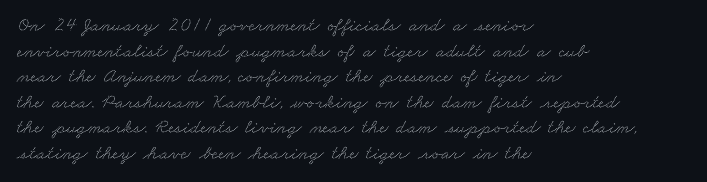
One-word summary of the alignment: left. Only glyphs here, with clear space below each row. What's the leading like? Ordinary, nothing unusual. The horizontal fit of the characters is conventional and even.
